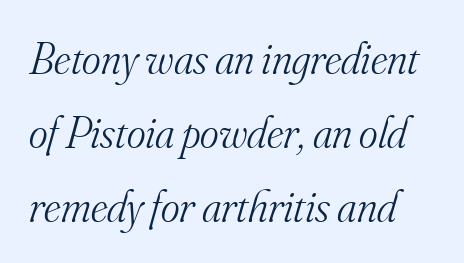
{"serif": "yes", "italic": "yes", "lean": "right", "slant_degrees": 16, "bold": "no", "weight": "light", "width": "normal", "stroke_contrast": "medium", "x_height": "small", "monospaced": "no", "underline": "no", "line_spacing": "normal", "line_spacing_ratio": 1.64, "letter_spacing": "normal", "letter_spacing_em": 0.0, "glyph_px": 45}
